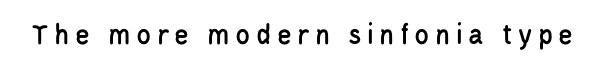
The image shows 30 px condensed sans-serif type, upright; set not underlined; low stroke contrast and a large x-height.
